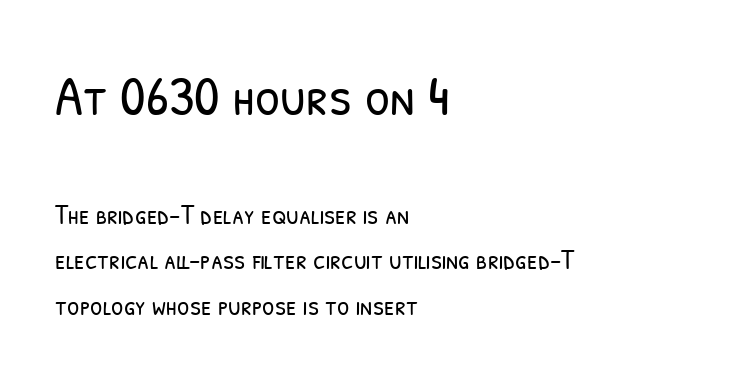
The image shows 57 px light, condensed sans-serif type; set left-aligned, normal line spacing (1.63x), normal letter spacing, not underlined; the first (top) block is 2.04x larger; low stroke contrast and a medium x-height.
